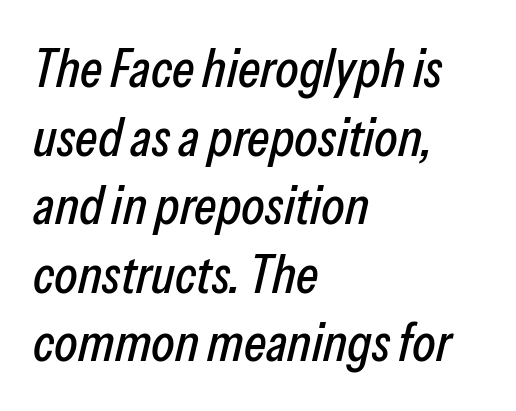
The image shows 54 px condensed type, italic (leaning right); set left-aligned, normal line spacing (1.27x), normal letter spacing, not underlined; low stroke contrast and a medium x-height.
